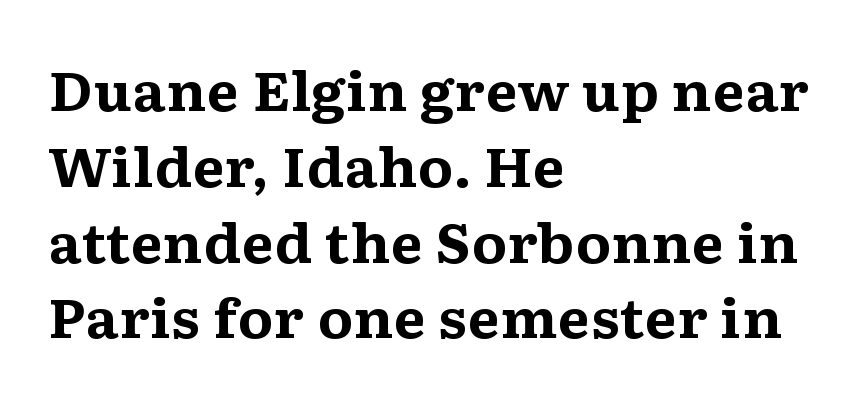
{"serif": "yes", "italic": "no", "bold": "yes", "weight": "bold", "width": "wide", "stroke_contrast": "medium", "x_height": "medium", "monospaced": "no", "underline": "no", "align": "left", "line_spacing": "normal", "line_spacing_ratio": 1.43, "letter_spacing": "normal", "letter_spacing_em": 0.0, "glyph_px": 53}
